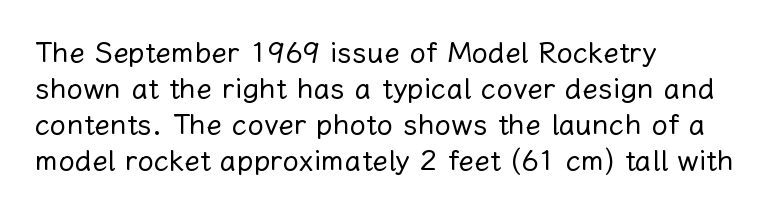
The image shows 29 px regular-weight type, upright; set left-aligned, line spacing 1.24x, normal letter spacing, not underlined; low stroke contrast and a medium x-height.
